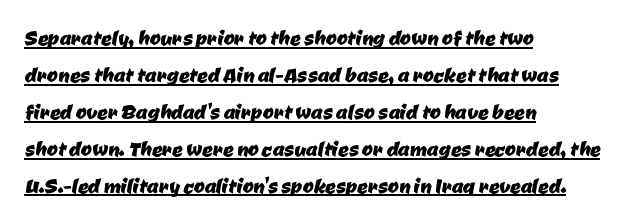
Q: Is the text underlined? A: Yes.
Q: How is the paragraph aligned? A: Left-aligned.
Q: Is the spacing between letters normal or unusually wide? A: Normal.
Q: Is the spacing between lines tight, normal or loose? A: Normal.
